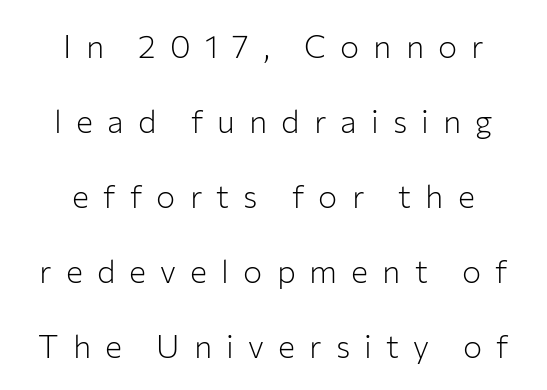
The image shows 32 px light sans-serif type, upright; set centered, loose line spacing (2.34x), unusually wide letter spacing (+0.44 em), not underlined; low stroke contrast and a medium x-height.
